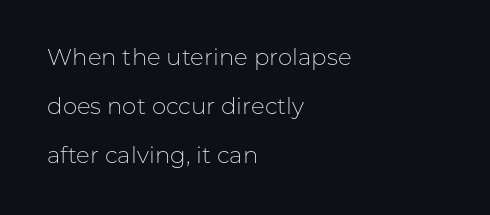
Q: Is the text bold? A: No.
Q: Is the text italic (slanted)? A: No, it is upright.
Q: Is the text underlined? A: No.
Q: How is the paragraph aligned? A: Left-aligned.
Q: Is the spacing between letters normal or unusually wide? A: Normal.
Q: Is the spacing between lines tight, normal or loose? A: Loose.
